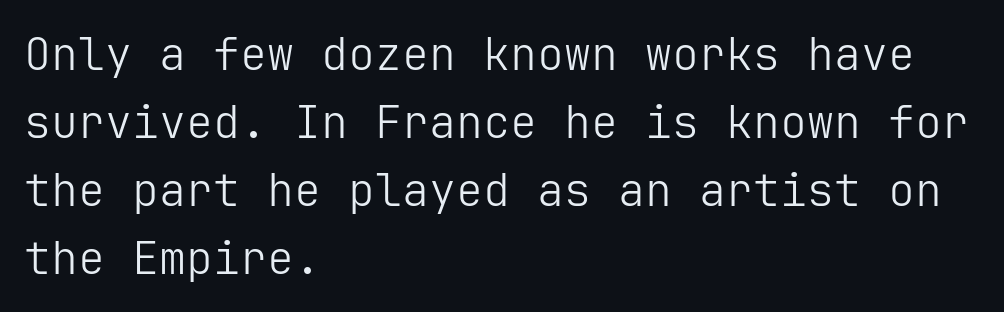
The image shows 45 px light sans-serif type, upright; set left-aligned, normal line spacing (1.51x), normal letter spacing, not underlined; low stroke contrast and a medium x-height.
